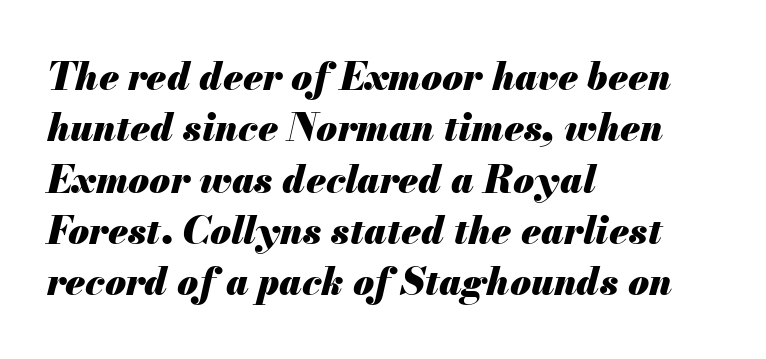
Q: Is the text bold? A: Yes.
Q: Is the text italic (slanted)? A: Yes, it leans right by about 13 degrees.
Q: Is the text underlined? A: No.
Q: How is the paragraph aligned? A: Left-aligned.
Q: Is the spacing between letters normal or unusually wide? A: Normal.
Q: Is the spacing between lines tight, normal or loose? A: Normal.
Q: Width (condensed, normal, or wide)? A: Normal.
Q: Stroke contrast? A: Medium.
Q: x-height? A: Small.
Q: Monospaced? A: No.
